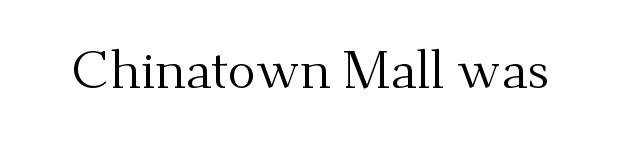
The image shows 53 px regular-weight serif type, upright; set normal letter spacing, not underlined; medium stroke contrast and a small x-height.
